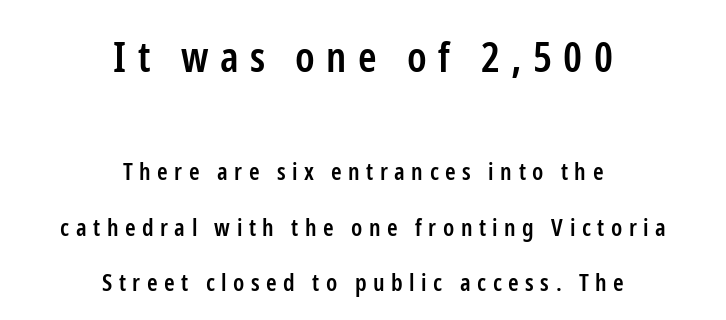
{"serif": "no", "italic": "no", "bold": "semi", "weight": "semibold", "width": "condensed", "stroke_contrast": "low", "x_height": "medium", "monospaced": "no", "underline": "no", "align": "center", "line_spacing": "loose", "line_spacing_ratio": 2.32, "letter_spacing": "wide", "letter_spacing_em": 0.27, "larger_block": "first", "size_ratio": 1.75, "glyph_px": 42}
